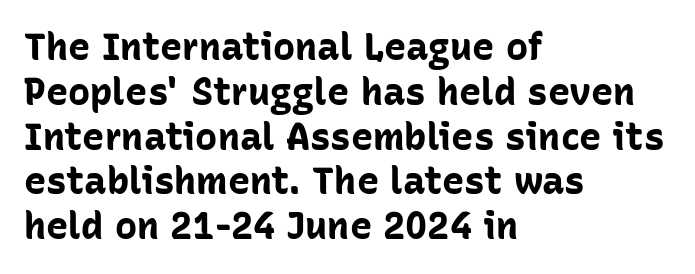
{"serif": "no", "italic": "no", "bold": "yes", "weight": "bold", "width": "normal", "stroke_contrast": "low", "x_height": "medium", "monospaced": "no", "underline": "no", "align": "left", "line_spacing_ratio": 1.21, "letter_spacing": "normal", "letter_spacing_em": 0.0, "glyph_px": 37}
